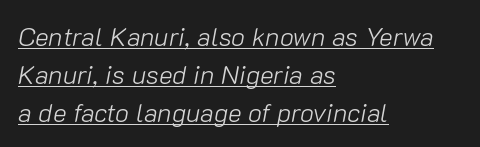
These lines keep a tight, regular rhythm from letter to letter. Honestly, the underline is the first thing you notice here. Line starts are locked; line ends wander. Italic? Definitely — the glyphs are oblique. Leading matches the norm, producing a regular column.
